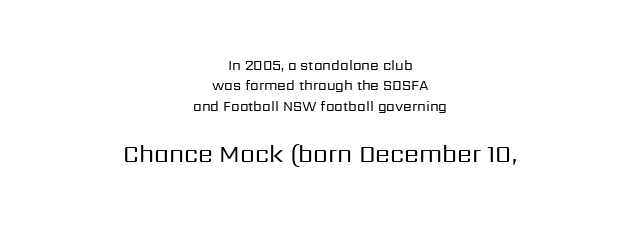
The image shows 24 px text type, upright; set centered, normal line spacing (1.46x), normal letter spacing, not underlined; the second (bottom) block is 1.71x larger.
